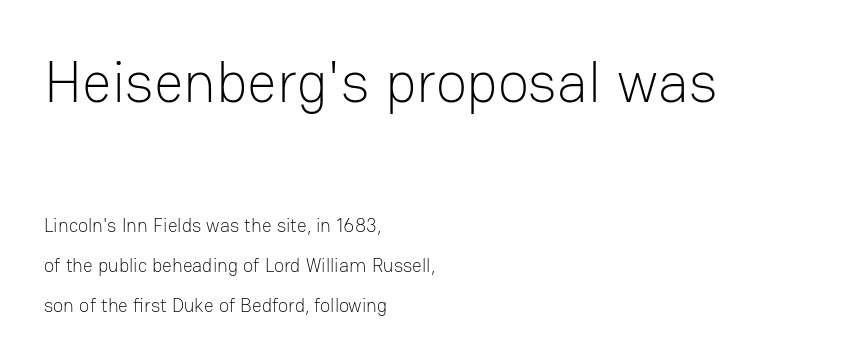
{"serif": "no", "italic": "no", "bold": "no", "weight": "light", "width": "normal", "stroke_contrast": "low", "x_height": "medium", "monospaced": "no", "underline": "no", "align": "left", "line_spacing": "loose", "line_spacing_ratio": 2.11, "letter_spacing": "normal", "letter_spacing_em": 0.0, "larger_block": "first", "size_ratio": 3.05, "glyph_px": 58}
